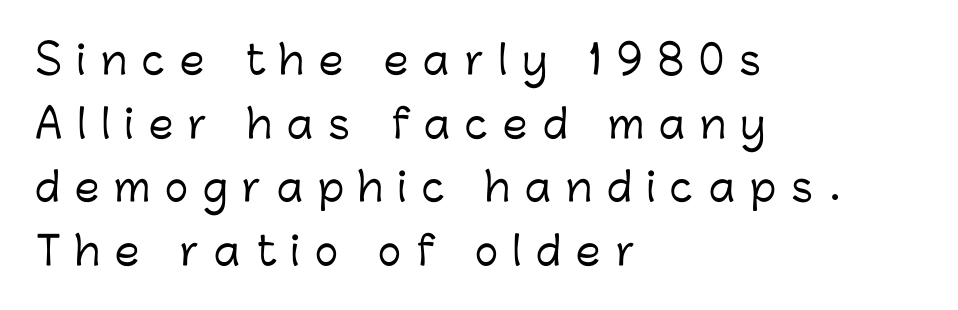
The text block is weighted toward the left margin, trailing off unevenly rightward. Descenders are the only things crossing below the line. To sum up the face: it is a sans, with no serifs. A typesetter would call this heavily tracked-out type. Think of a printed novel: that variable character pitch is what you see here.
